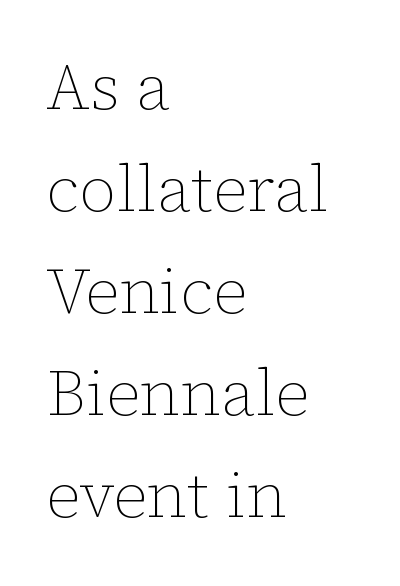
Q: Is the text bold? A: No.
Q: Is the text italic (slanted)? A: No, it is upright.
Q: Is the text underlined? A: No.
Q: How is the paragraph aligned? A: Left-aligned.
Q: Is the spacing between letters normal or unusually wide? A: Normal.
Q: Is the spacing between lines tight, normal or loose? A: Normal.
Q: Width (condensed, normal, or wide)? A: Normal.
Q: Stroke contrast? A: Low.
Q: x-height? A: Medium.
Q: Monospaced? A: No.
